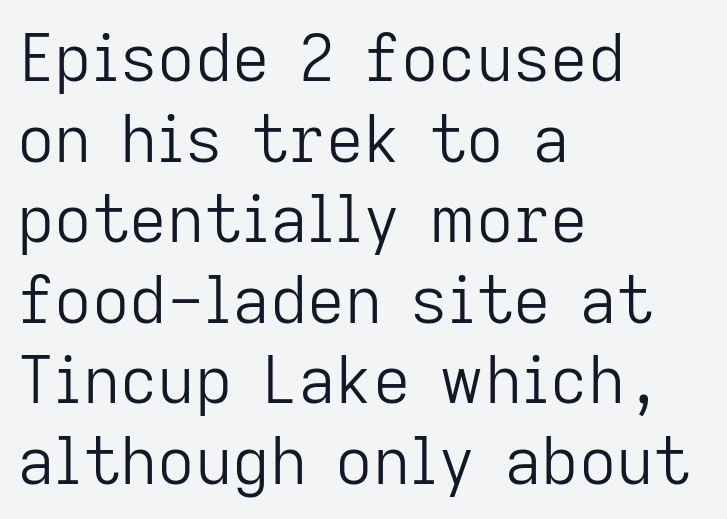
The image shows 65 px light sans-serif type, upright; set left-aligned, line spacing 1.24x, normal letter spacing, not underlined; low stroke contrast and a medium x-height.
